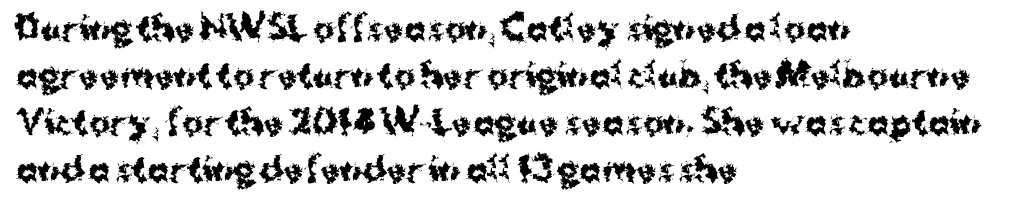
{"serif": "no", "italic": "no", "bold": "yes", "weight": "bold", "width": "normal", "stroke_contrast": "medium", "x_height": "medium", "monospaced": "no", "underline": "no", "align": "left", "line_spacing": "normal", "line_spacing_ratio": 1.47, "letter_spacing": "normal", "letter_spacing_em": 0.0, "glyph_px": 32}
